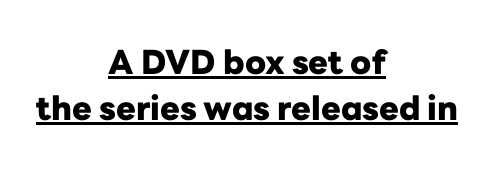
Q: Is the text bold? A: Yes.
Q: Is the text italic (slanted)? A: No, it is upright.
Q: Is the typeface a serif or a sans-serif typeface? A: Sans-serif.
Q: Is the text underlined? A: Yes.
Q: How is the paragraph aligned? A: Centered.
Q: Is the spacing between letters normal or unusually wide? A: Normal.
Q: Is the spacing between lines tight, normal or loose? A: Normal.
Q: Width (condensed, normal, or wide)? A: Normal.
Q: Stroke contrast? A: Low.
Q: x-height? A: Medium.
Q: Monospaced? A: No.
